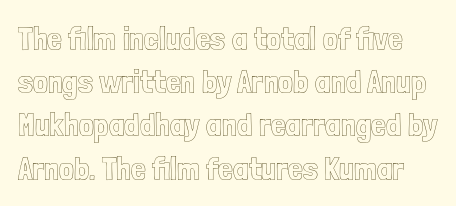
The image shows 33 px condensed type, upright; set normal line spacing (1.31x), normal letter spacing, not underlined; a medium x-height.
